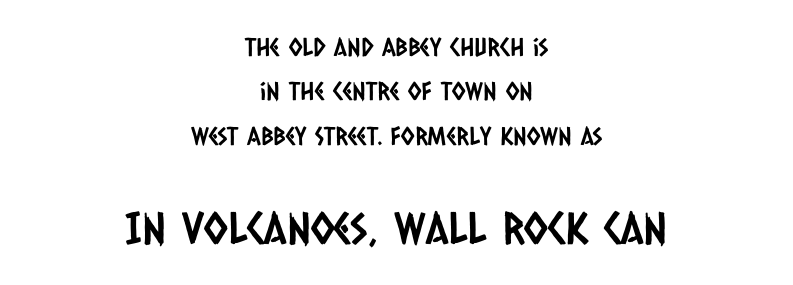
The image shows 44 px condensed sans-serif type; set centered, line spacing 1.78x, normal letter spacing, not underlined; the second (bottom) block is 1.76x larger; low stroke contrast and a large x-height.
